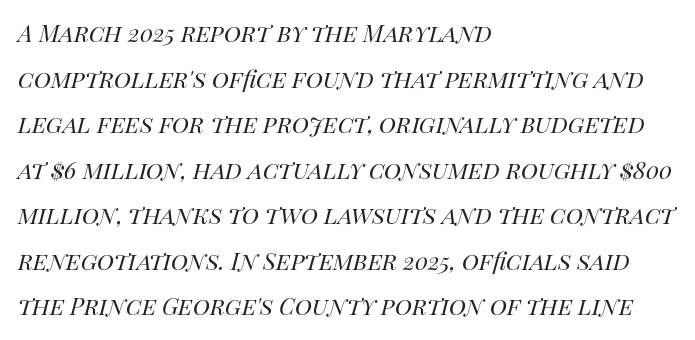
The letters advance in unequal steps, a hallmark of proportional type. This rendering features lettering with no underline. Is the type heavy? It reads as light-to-regular instead. Each line starts at the same left margin while the right side varies.
